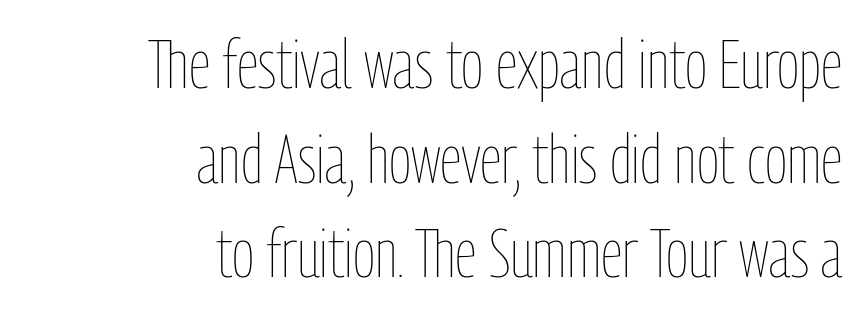
Here the designer chose a conventional face with non-uniform glyph widths. Stroke thickness stays within the range of a standard reading face or lighter. A typesetter would call this zero additional tracking. This is roman type, the default non-slanted kind. Each line ends at the same right margin while the left side varies.
